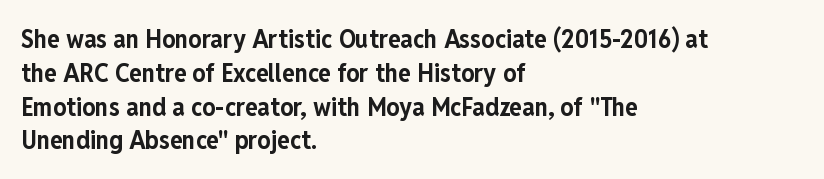
{"italic": "no", "bold": "yes", "underline": "no", "align": "left", "line_spacing": "normal", "line_spacing_ratio": 1.3, "letter_spacing": "normal", "letter_spacing_em": 0.0, "glyph_px": 26}
